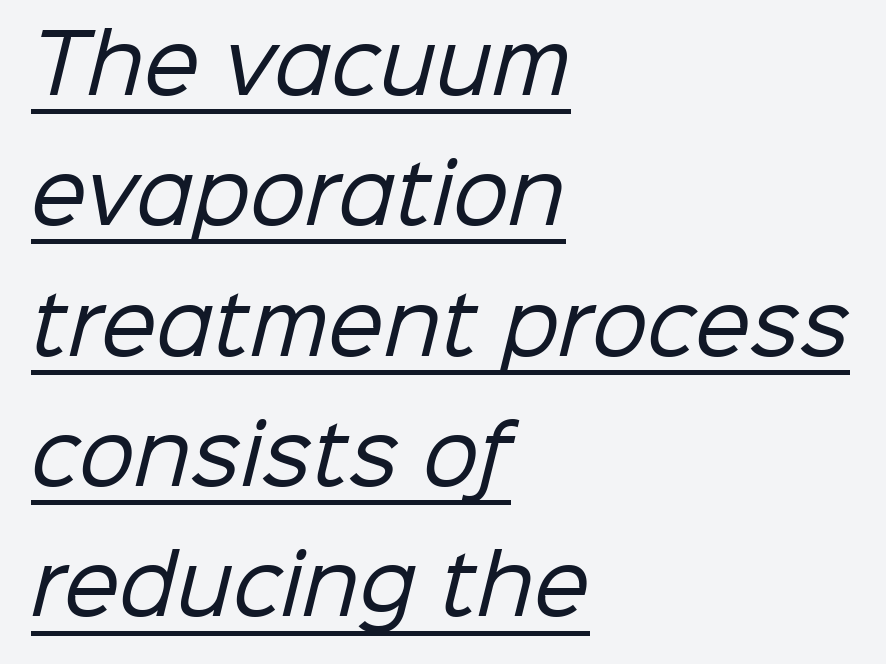
Nothing unusual about the tracking: characters are spaced as the font intends. Character widths vary here, with narrow letters taking less room than wide ones. Typeset ragged right — the left edge is the straight one. To sum up the face: it is a sans, with no serifs.
